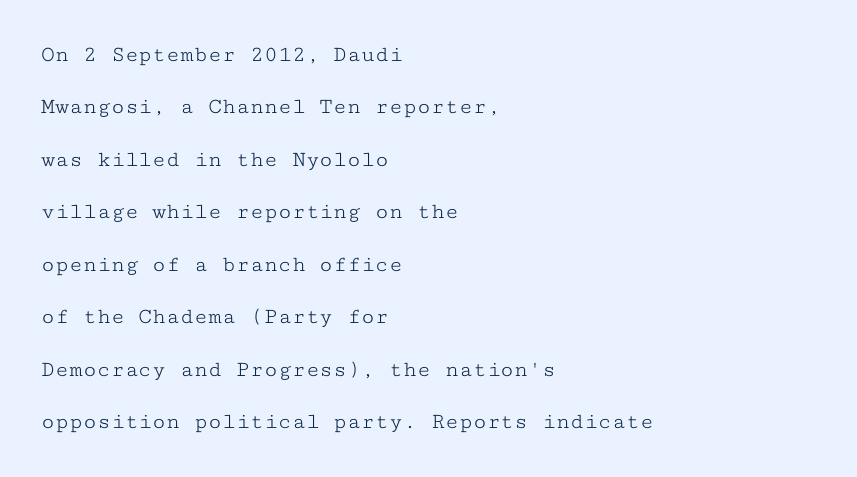
{"italic": "no", "bold": "no", "underline": "no", "align": "left", "line_spacing": "loose", "line_spacing_ratio": 2.28, "letter_spacing": "normal", "letter_spacing_em": 0.0, "glyph_px": 23}
